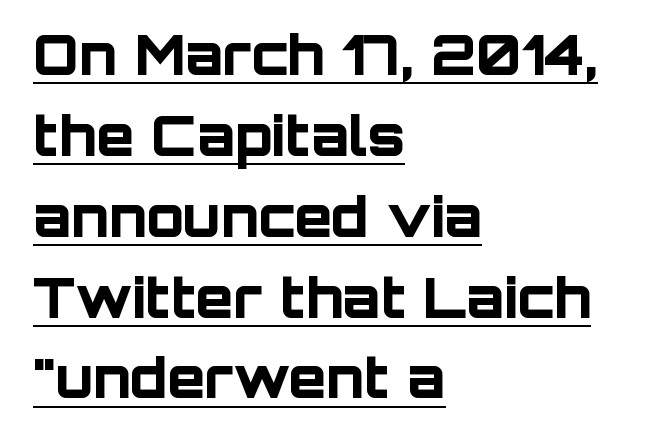
Q: Is the text bold? A: Yes.
Q: Is the text italic (slanted)? A: No, it is upright.
Q: Is the typeface a serif or a sans-serif typeface? A: Sans-serif.
Q: Is the text underlined? A: Yes.
Q: How is the paragraph aligned? A: Left-aligned.
Q: Is the spacing between letters normal or unusually wide? A: Normal.
Q: Is the spacing between lines tight, normal or loose? A: Normal.
Q: Width (condensed, normal, or wide)? A: Normal.
Q: Stroke contrast? A: Low.
Q: x-height? A: Large.
Q: Monospaced? A: No.
